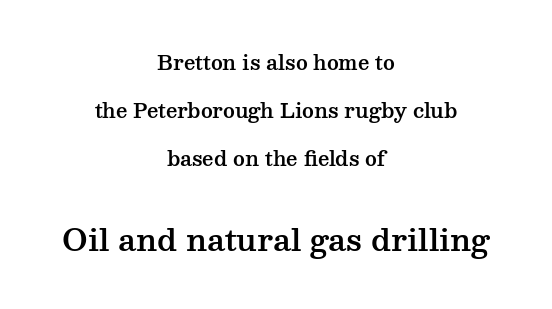
The image shows 30 px wide serif type, upright; set centered, loose line spacing (2.4x), normal letter spacing, not underlined; the second (bottom) block is 1.5x larger; medium stroke contrast and a medium x-height.
